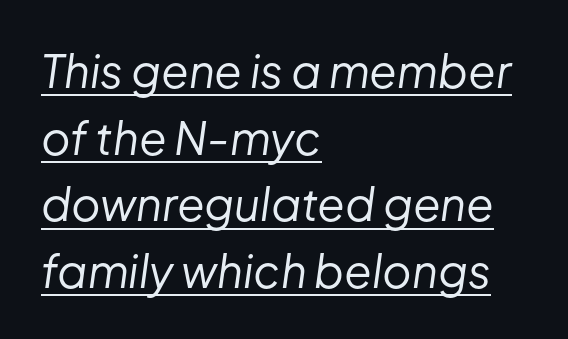
The image shows 45 px regular-weight type, italic (leaning right); set left-aligned, normal line spacing (1.48x), normal letter spacing, underlined; low stroke contrast and a medium x-height.
